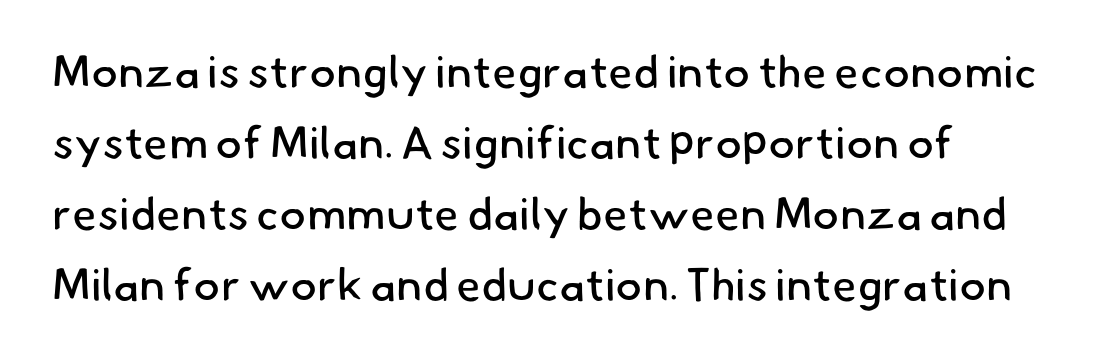
Q: Is the text bold? A: No.
Q: Is the typeface a serif or a sans-serif typeface? A: Sans-serif.
Q: Is the text underlined? A: No.
Q: Is the spacing between letters normal or unusually wide? A: Normal.
Q: Is the spacing between lines tight, normal or loose? A: Normal.
Q: Width (condensed, normal, or wide)? A: Normal.
Q: Stroke contrast? A: Low.
Q: x-height? A: Small.
Q: Monospaced? A: No.
